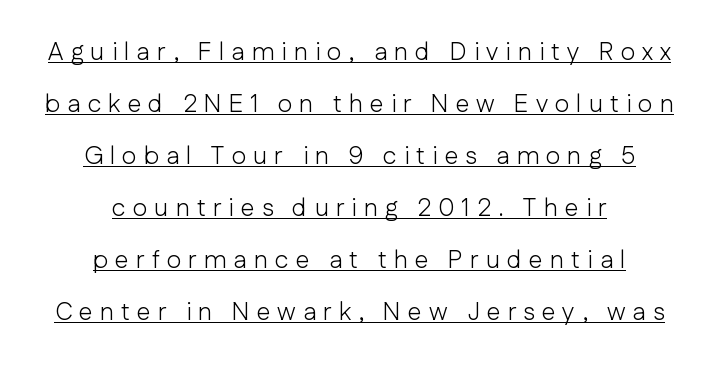
What's the leading like? Stretched, with rows far apart. Honestly, the underline is the first thing you notice here. If you drew a line through each stem, it would be perfectly vertical. Is the letter spacing exaggerated? Yes — the characters are pushed far apart.
